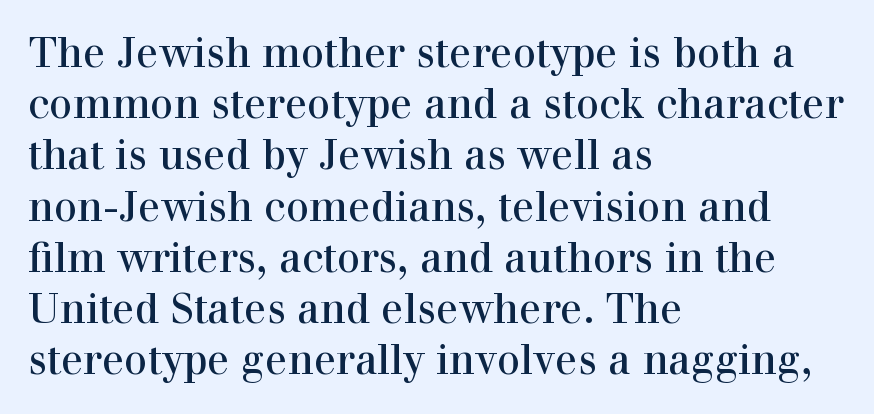
Q: Is the text bold? A: No.
Q: Is the text italic (slanted)? A: No, it is upright.
Q: Is the typeface a serif or a sans-serif typeface? A: Serif.
Q: Is the text underlined? A: No.
Q: How is the paragraph aligned? A: Left-aligned.
Q: Is the spacing between letters normal or unusually wide? A: Normal.
Q: Is the spacing between lines tight, normal or loose? A: Normal.
Q: Width (condensed, normal, or wide)? A: Normal.
Q: Stroke contrast? A: High.
Q: x-height? A: Medium.
Q: Monospaced? A: No.
